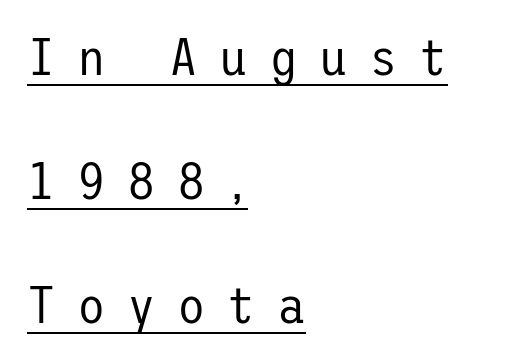
The image shows 52 px regular-weight sans-serif type, upright; set left-aligned, loose line spacing (2.38x), unusually wide letter spacing (+0.41 em), underlined; low stroke contrast and a medium x-height.
